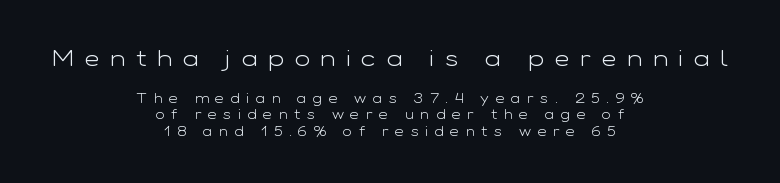
The image shows 23 px text type, upright; set centered, line spacing 1.18x, unusually wide letter spacing (+0.47 em), not underlined; the first (top) block is 1.64x larger.
